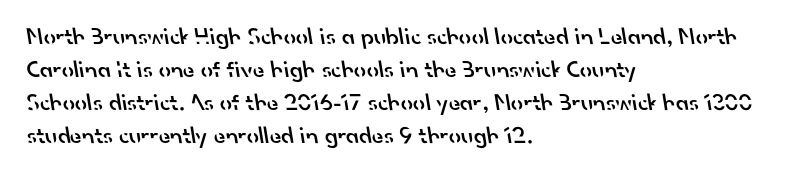
Quick note: underline off. The face used here is a semibold: visibly heavier than regular, lighter than bold. Honestly, the letter spacing is just normal — you wouldn't notice it. What's the leading like? Ordinary, nothing unusual. Layout note: lines flush left.
